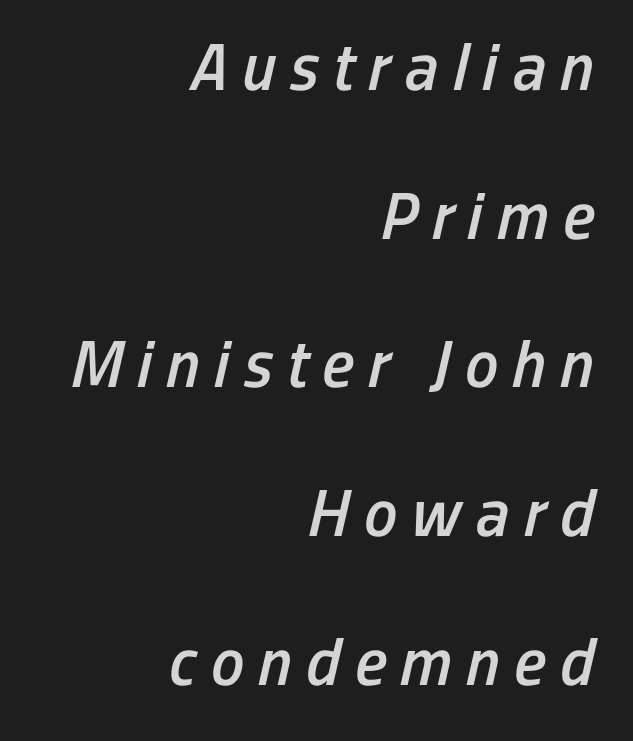
{"italic": "yes", "lean": "right", "slant_degrees": 13, "bold": "semi", "weight": "semibold", "width": "condensed", "stroke_contrast": "low", "x_height": "medium", "monospaced": "no", "underline": "no", "align": "right", "line_spacing": "loose", "line_spacing_ratio": 2.22, "letter_spacing": "wide", "letter_spacing_em": 0.21, "glyph_px": 67}
